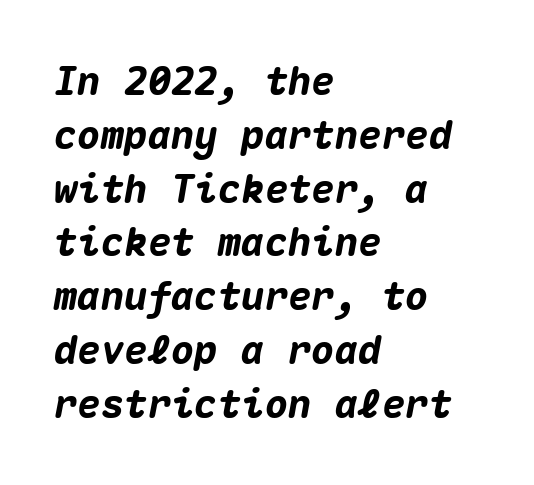
Q: Is the text bold? A: Yes.
Q: Is the text italic (slanted)? A: Yes, it leans right by about 10 degrees.
Q: Is the text underlined? A: No.
Q: How is the paragraph aligned? A: Left-aligned.
Q: Is the spacing between letters normal or unusually wide? A: Normal.
Q: Is the spacing between lines tight, normal or loose? A: Normal.
Q: Width (condensed, normal, or wide)? A: Normal.
Q: Stroke contrast? A: Medium.
Q: x-height? A: Medium.
Q: Monospaced? A: Yes.
